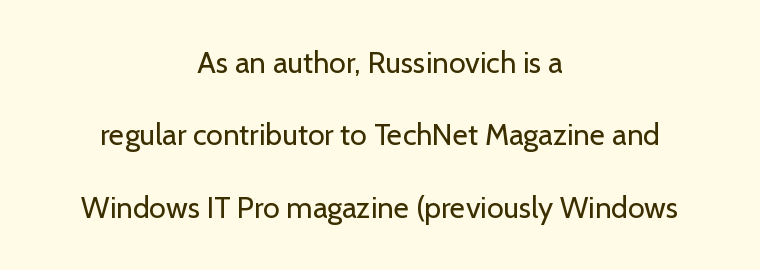
Do the characters align in a grid? No, the font is proportional. Nope, no serifs anywhere on these letters. Loosely led — the rows are spread out. Heft: none added — not bold.
